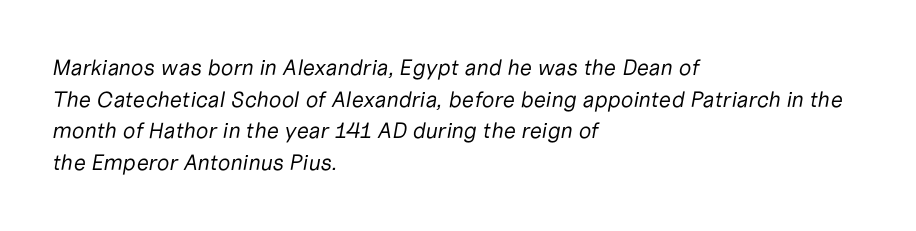
Q: Is the text bold? A: No.
Q: Is the text italic (slanted)? A: Yes, it leans right by about 10 degrees.
Q: Is the text underlined? A: No.
Q: How is the paragraph aligned? A: Left-aligned.
Q: Is the spacing between letters normal or unusually wide? A: Normal.
Q: Is the spacing between lines tight, normal or loose? A: Normal.
